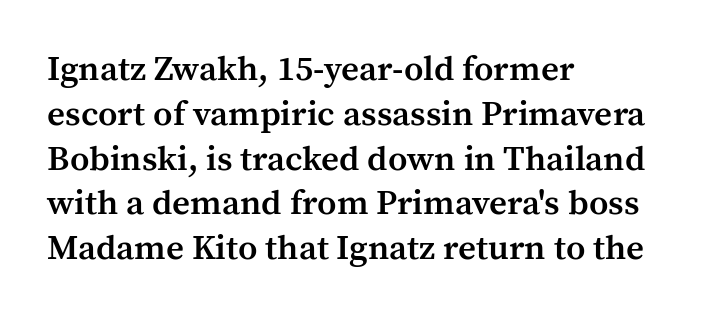
Words float on clear page, feet unadorned. In CSS terms this would be text-align: left. The letters are semibold — heavier than regular but short of a full bold. These lines were composed using upright roman letters.
